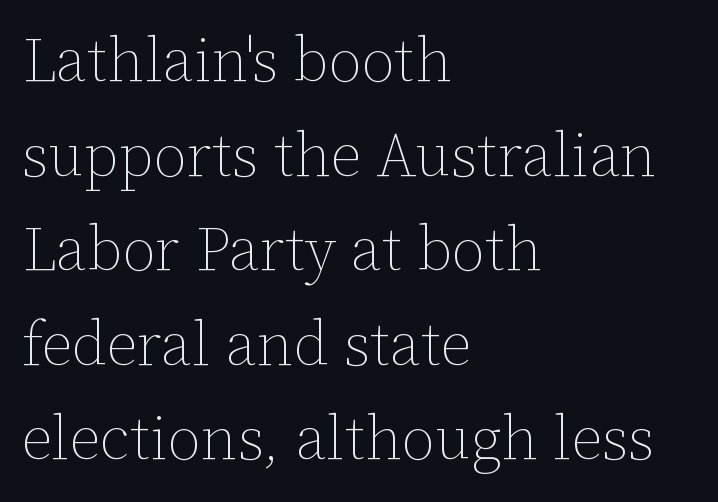
{"italic": "no", "bold": "no", "weight": "thin", "width": "normal", "stroke_contrast": "low", "x_height": "medium", "monospaced": "no", "underline": "no", "align": "left", "line_spacing": "normal", "line_spacing_ratio": 1.55, "letter_spacing": "normal", "letter_spacing_em": 0.0, "glyph_px": 61}
